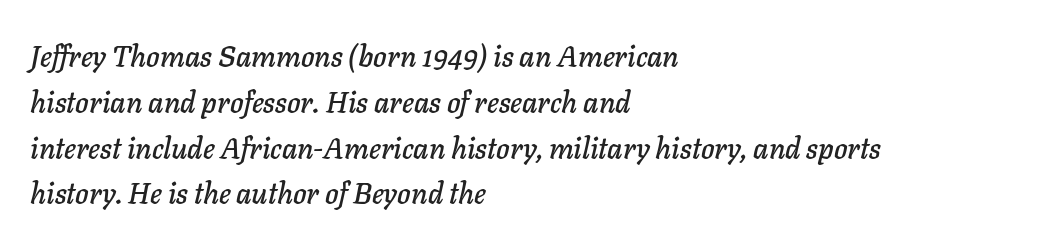
Q: Is the text italic (slanted)? A: Yes, it leans right by about 11 degrees.
Q: Is the text underlined? A: No.
Q: How is the paragraph aligned? A: Left-aligned.
Q: Is the spacing between letters normal or unusually wide? A: Normal.
Q: Is the spacing between lines tight, normal or loose? A: Normal.
Q: Width (condensed, normal, or wide)? A: Normal.
Q: Stroke contrast? A: Low.
Q: x-height? A: Medium.
Q: Monospaced? A: No.
